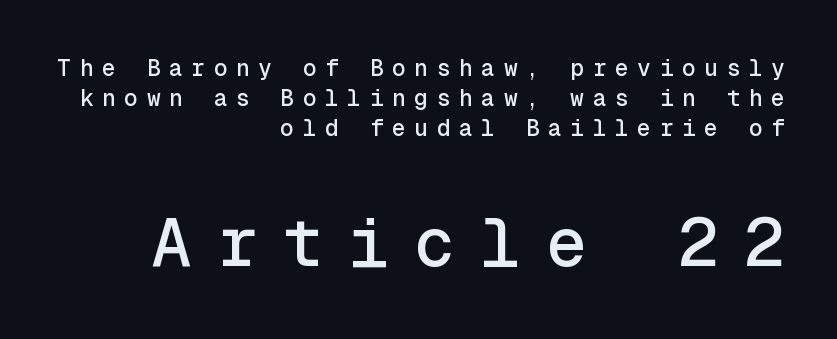
{"serif": "no", "italic": "no", "width": "normal", "x_height": "medium", "monospaced": "yes", "underline": "no", "align": "right", "line_spacing": "normal", "line_spacing_ratio": 1.31, "letter_spacing": "wide", "letter_spacing_em": 0.37, "larger_block": "second", "size_ratio": 2.96, "glyph_px": 68}
